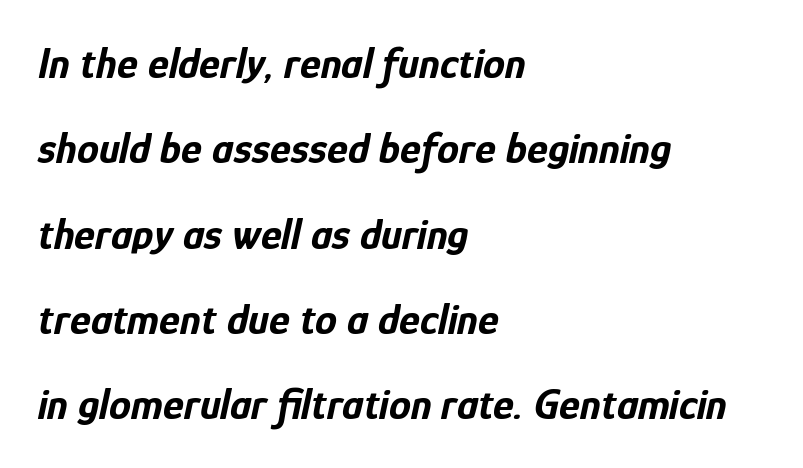
Q: Is the text bold? A: Yes.
Q: Is the text italic (slanted)? A: Yes, it leans right by about 12 degrees.
Q: Is the text underlined? A: No.
Q: How is the paragraph aligned? A: Left-aligned.
Q: Is the spacing between letters normal or unusually wide? A: Normal.
Q: Is the spacing between lines tight, normal or loose? A: Loose.
Q: Width (condensed, normal, or wide)? A: Condensed.
Q: Stroke contrast? A: Low.
Q: x-height? A: Medium.
Q: Monospaced? A: No.
